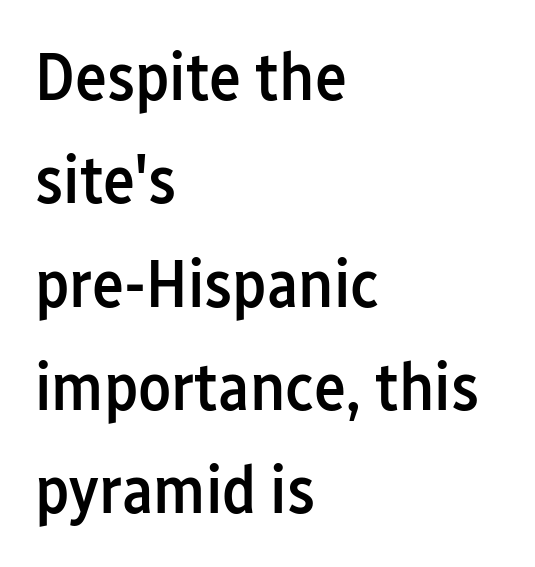
{"serif": "no", "italic": "no", "bold": "semi", "weight": "semibold", "width": "condensed", "stroke_contrast": "low", "x_height": "medium", "monospaced": "no", "underline": "no", "align": "left", "line_spacing": "normal", "line_spacing_ratio": 1.52, "letter_spacing": "normal", "letter_spacing_em": 0.0, "glyph_px": 68}
